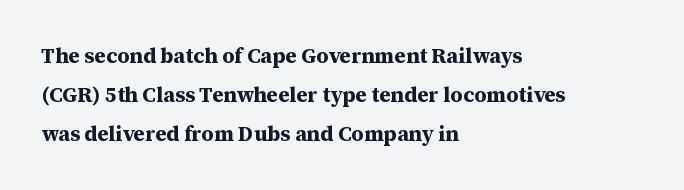
{"italic": "no", "bold": "yes", "underline": "no", "align": "left", "line_spacing_ratio": 1.86, "letter_spacing": "normal", "letter_spacing_em": 0.0, "glyph_px": 21}
